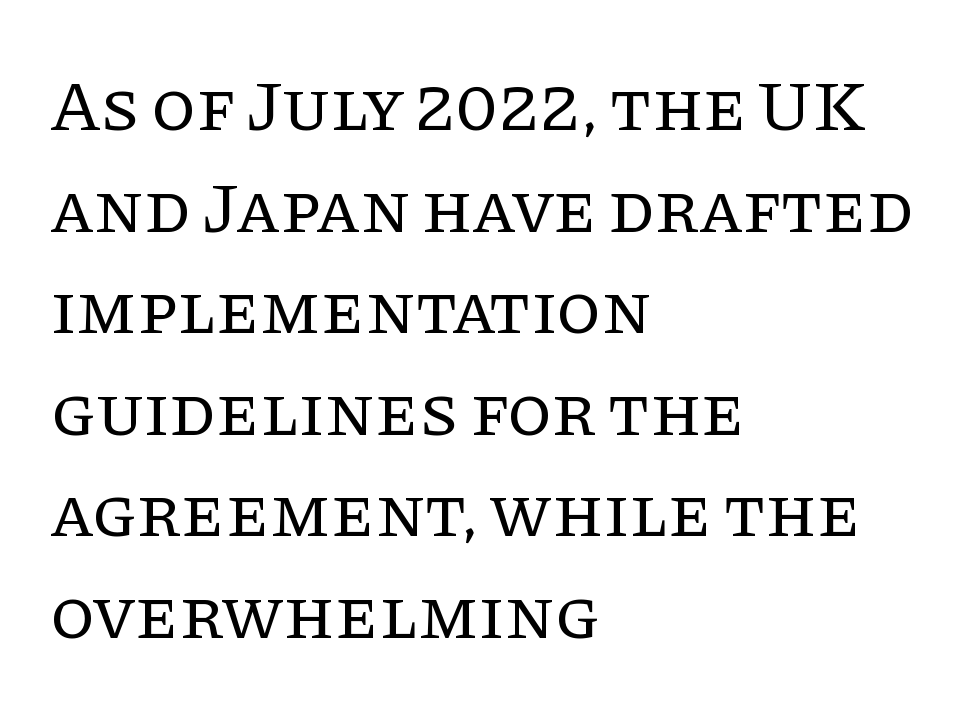
The image shows 72 px regular-weight serif type, upright; set left-aligned, normal line spacing (1.41x), normal letter spacing, not underlined; low stroke contrast and a large x-height.
